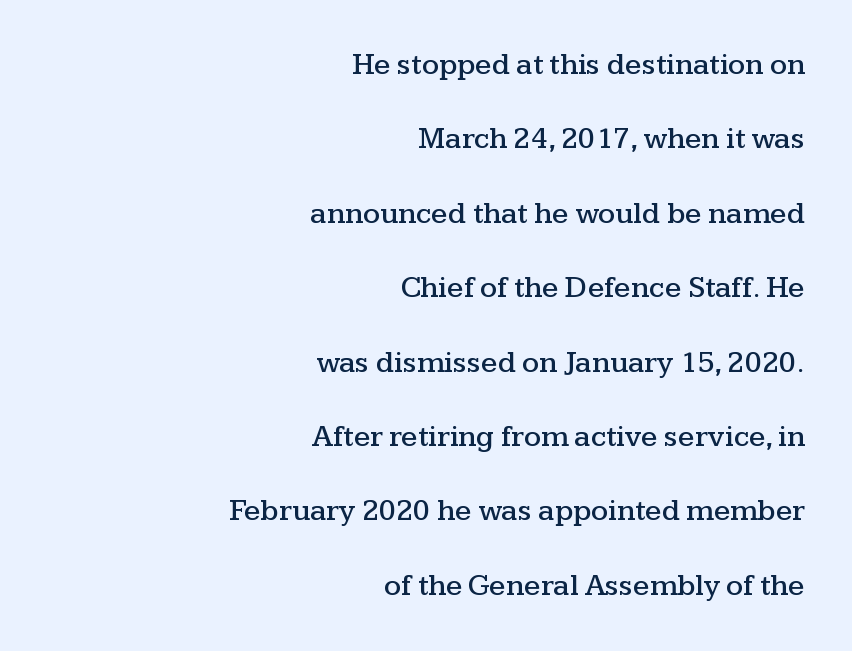
{"serif": "yes", "italic": "no", "width": "wide", "stroke_contrast": "medium", "x_height": "medium", "monospaced": "no", "underline": "no", "align": "right", "line_spacing": "loose", "line_spacing_ratio": 2.48, "letter_spacing": "normal", "letter_spacing_em": 0.0, "glyph_px": 30}
